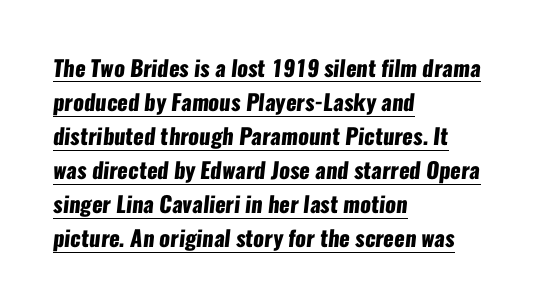
{"bold": "yes", "underline": "yes", "align": "left", "line_spacing": "normal", "line_spacing_ratio": 1.55, "letter_spacing": "normal", "letter_spacing_em": 0.0, "glyph_px": 22}
